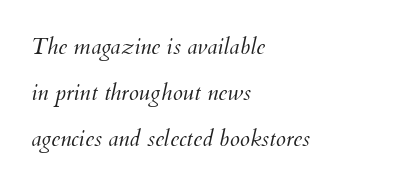
The image shows 23 px text type, italic (leaning right); set left-aligned, loose line spacing (1.99x), normal letter spacing, not underlined.
